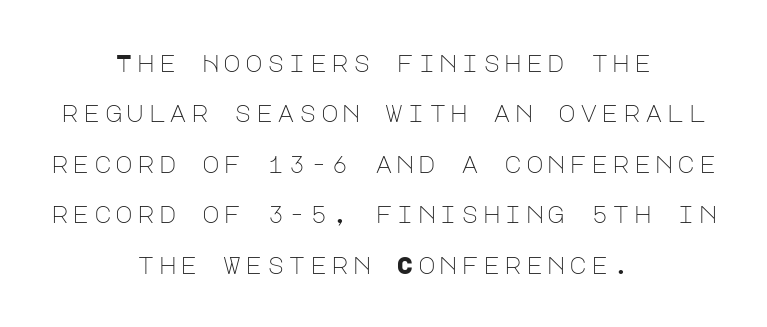
The cut favours lightness, reaching ordinary text weight at its darkest. Designer's note — italics off, roman on. Underline: absent. How would I describe the line gaps? Wide and relaxed.
